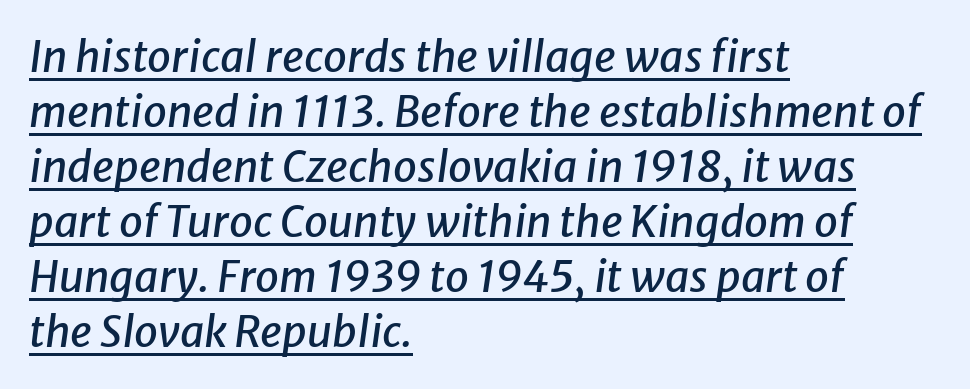
{"italic": "yes", "lean": "right", "slant_degrees": 8, "width": "normal", "stroke_contrast": "low", "x_height": "medium", "monospaced": "no", "underline": "yes", "align": "left", "line_spacing": "normal", "line_spacing_ratio": 1.28, "letter_spacing": "normal", "letter_spacing_em": 0.0, "glyph_px": 43}
